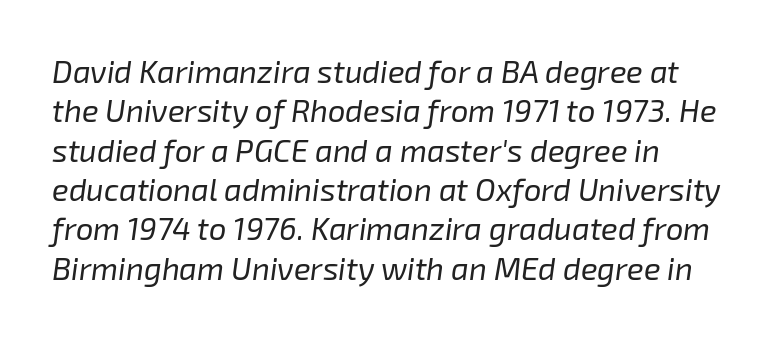
{"italic": "yes", "lean": "right", "slant_degrees": 8, "bold": "no", "weight": "regular", "width": "normal", "stroke_contrast": "low", "x_height": "medium", "monospaced": "no", "underline": "no", "line_spacing": "normal", "line_spacing_ratio": 1.27, "letter_spacing": "normal", "letter_spacing_em": 0.0, "glyph_px": 31}
